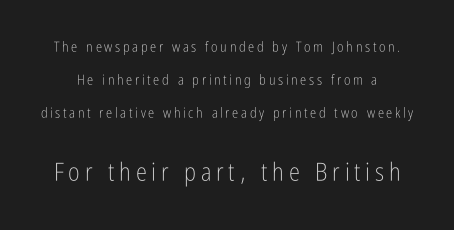
Q: Is the text bold? A: No.
Q: Is the text italic (slanted)? A: No, it is upright.
Q: Is the text underlined? A: No.
Q: Is the spacing between lines tight, normal or loose? A: Loose.
Q: Which block of text is set in a larger size, the first (top) or the second (bottom)? A: The second (bottom) one.
